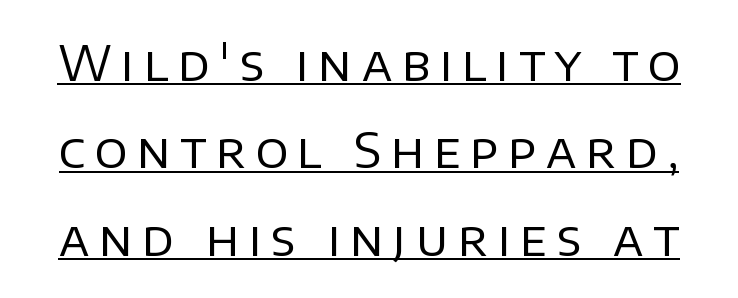
{"serif": "no", "italic": "no", "bold": "no", "weight": "regular", "width": "normal", "stroke_contrast": "low", "x_height": "large", "monospaced": "no", "underline": "yes", "line_spacing_ratio": 1.82, "letter_spacing": "wide", "letter_spacing_em": 0.2, "glyph_px": 48}
